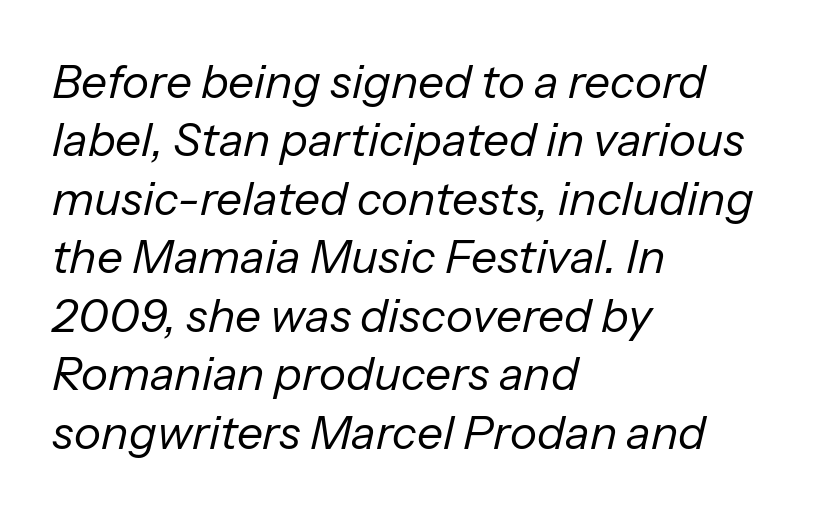
Observe the lean: these are italic letterforms. Is this a fixed-width face? No — the glyphs have proportional, varying widths. Plain, unruled lines of type. Casual observation: everything's shoved over to the left. Is the letter spacing exaggerated? No — it looks like the ordinary default.
